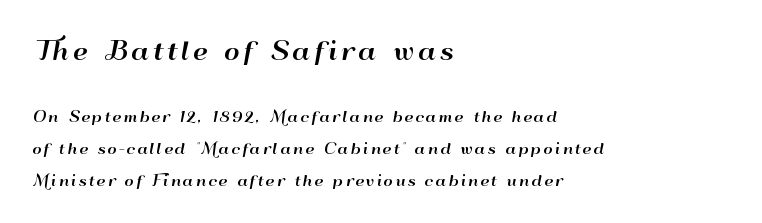
Q: Is the text italic (slanted)? A: Yes.
Q: Is the text underlined? A: No.
Q: How is the paragraph aligned? A: Left-aligned.
Q: Is the spacing between lines tight, normal or loose? A: Loose.
Q: Which block of text is set in a larger size, the first (top) or the second (bottom)? A: The first (top) one.
